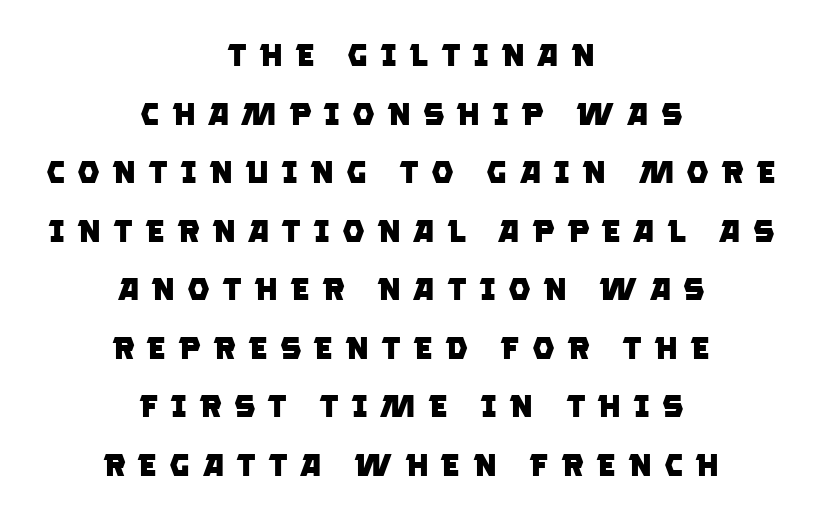
The image shows 32 px heavy sans-serif type; set centered, line spacing 1.83x, unusually wide letter spacing (+0.37 em), not underlined; low stroke contrast and a large x-height.
